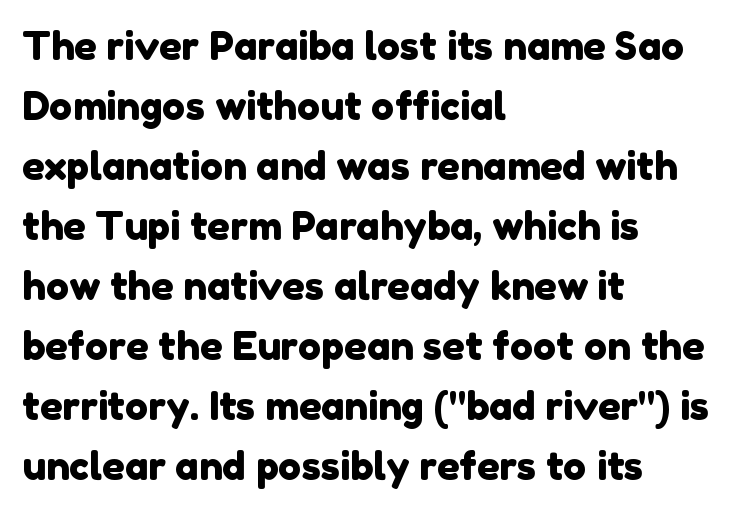
Q: Is the typeface a serif or a sans-serif typeface? A: Sans-serif.
Q: Is the text underlined? A: No.
Q: How is the paragraph aligned? A: Left-aligned.
Q: Is the spacing between letters normal or unusually wide? A: Normal.
Q: Is the spacing between lines tight, normal or loose? A: Normal.
Q: Width (condensed, normal, or wide)? A: Normal.
Q: Stroke contrast? A: Low.
Q: x-height? A: Medium.
Q: Monospaced? A: No.
